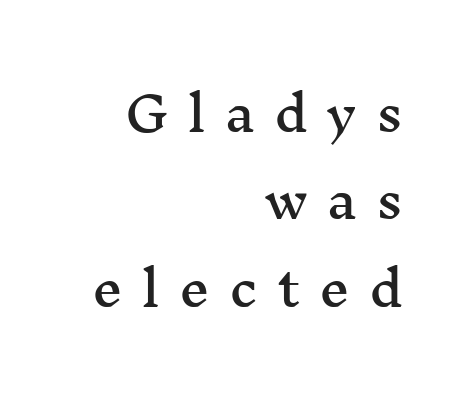
Q: Is the text italic (slanted)? A: No, it is upright.
Q: Is the typeface a serif or a sans-serif typeface? A: Serif.
Q: Is the text underlined? A: No.
Q: How is the paragraph aligned? A: Right-aligned.
Q: Is the spacing between letters normal or unusually wide? A: Unusually wide.
Q: Width (condensed, normal, or wide)? A: Wide.
Q: Stroke contrast? A: Medium.
Q: x-height? A: Medium.
Q: Monospaced? A: No.
